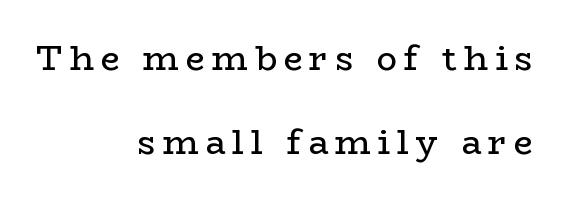
The image shows 34 px regular-weight, wide serif type, upright; set right-aligned, loose line spacing (2.48x), unusually wide letter spacing (+0.2 em), not underlined; low stroke contrast and a medium x-height.
